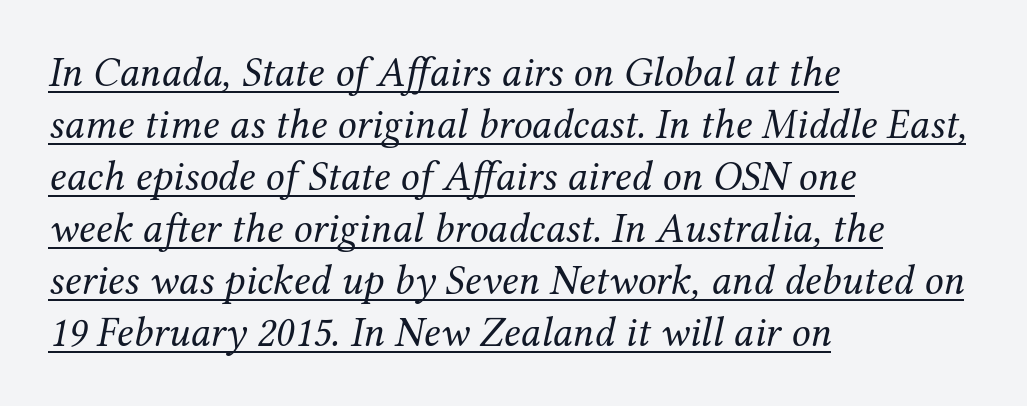
Spacing between characters is what you'd get straight out of the box. Type style note: has serifs. One-word summary of the alignment: left. Think standard paragraph weight, or any step lighter than that. The passage shown is underscored from start to finish.
